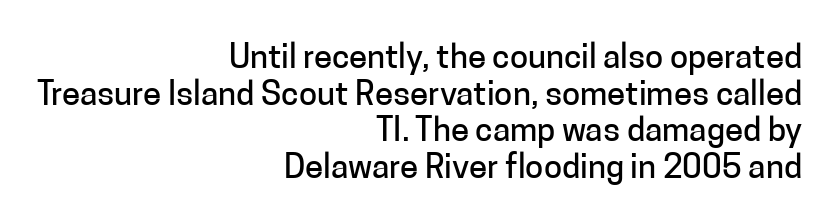
The image shows 33 px sans-serif type, upright; set right-aligned, tight line spacing (1.11x), normal letter spacing, not underlined; low stroke contrast and a medium x-height.
